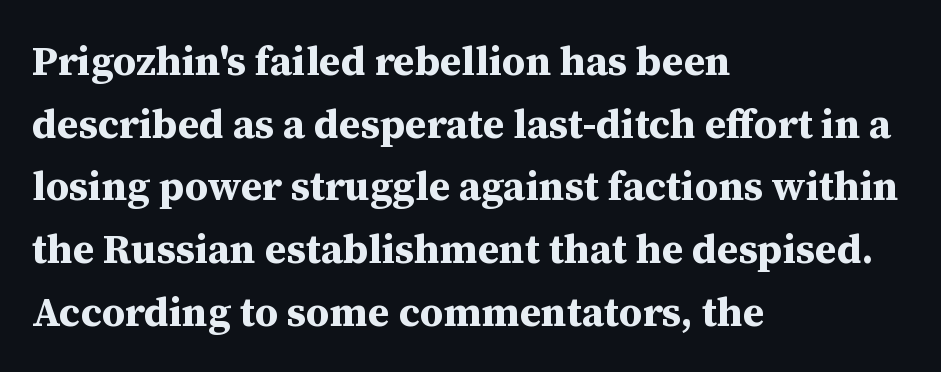
{"serif": "yes", "italic": "no", "bold": "yes", "weight": "bold", "width": "normal", "stroke_contrast": "medium", "x_height": "medium", "monospaced": "no", "underline": "no", "align": "left", "line_spacing": "normal", "line_spacing_ratio": 1.53, "letter_spacing": "normal", "letter_spacing_em": 0.0, "glyph_px": 41}
